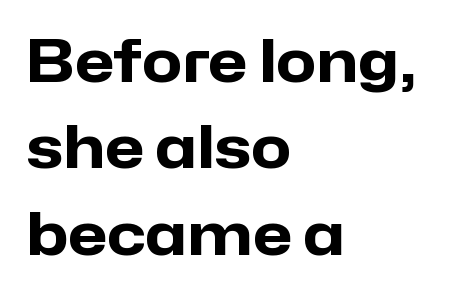
The space between consecutive lines is moderate. Looks like regular typesetting: each glyph gets only the width it needs. Is this a sans? Yes — the strokes have no serifs. Leftover space on each line is placed entirely after the last word.
